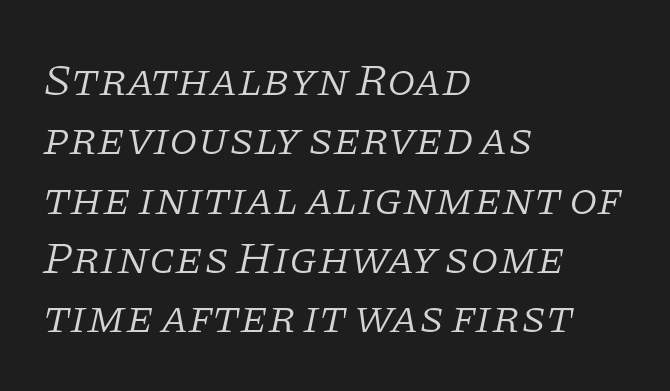
The image shows 46 px light serif type, italic (leaning right); set left-aligned, normal line spacing (1.29x), normal letter spacing, not underlined; low stroke contrast and a large x-height.
